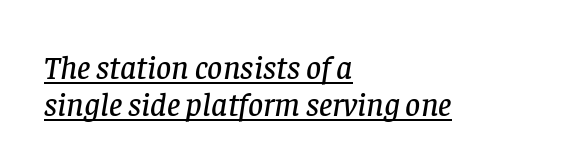
Quick note: italic. How would I describe the line gaps? Narrow and economical. The rendering anchors every line to the left-hand side. Short note: letters normally spaced. Is this a fixed-width face? No — the glyphs have proportional, varying widths.
